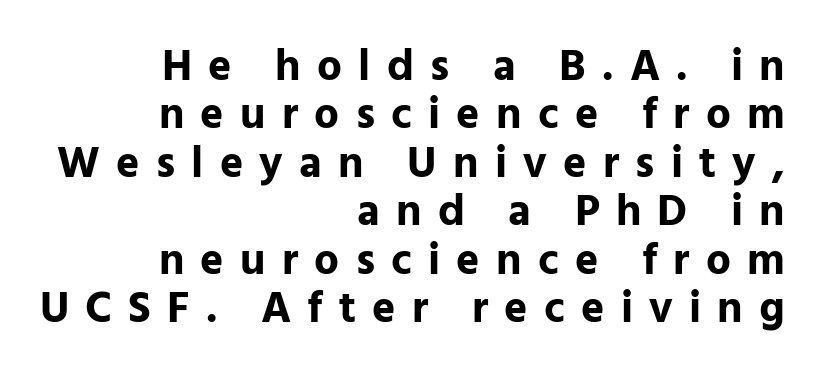
Each line ends at the same right margin while the left side varies. The foot of each line stays bare and open. Short note: letters widely spaced. The rendering uses natural spacing where letterforms have individual widths. Do the letters lean? They stand straight.
